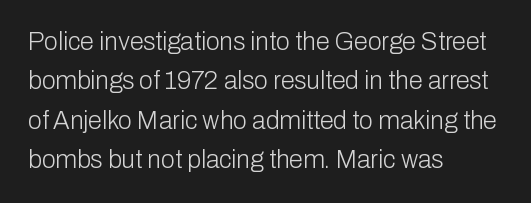
The image shows 25 px text type, upright; set left-aligned, normal line spacing (1.58x), normal letter spacing, not underlined.
